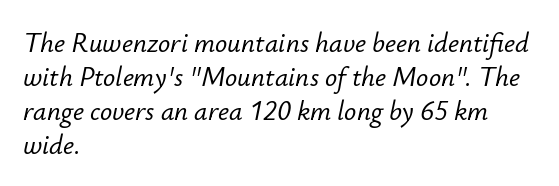
Alignment: flush left. Does the lettering tilt? It does — this is italic. Between one letter and the next there's only the usual sliver of space. Check the space under the baseline: it is left empty. Summary of vertical rhythm: regular, with standard interline spacing.
